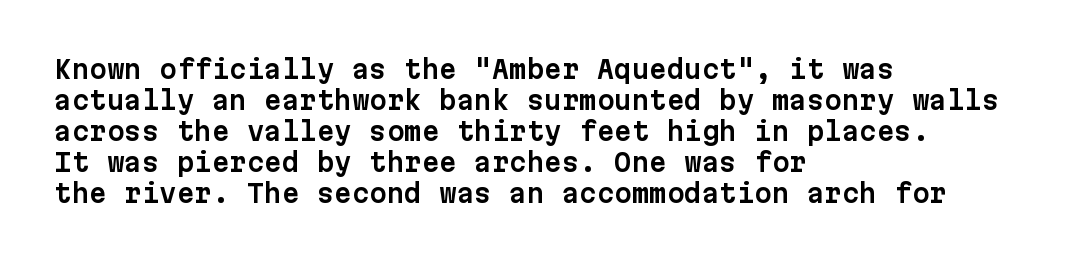
The image shows 25 px text type, upright; set left-aligned, line spacing 1.24x, normal letter spacing, not underlined.
